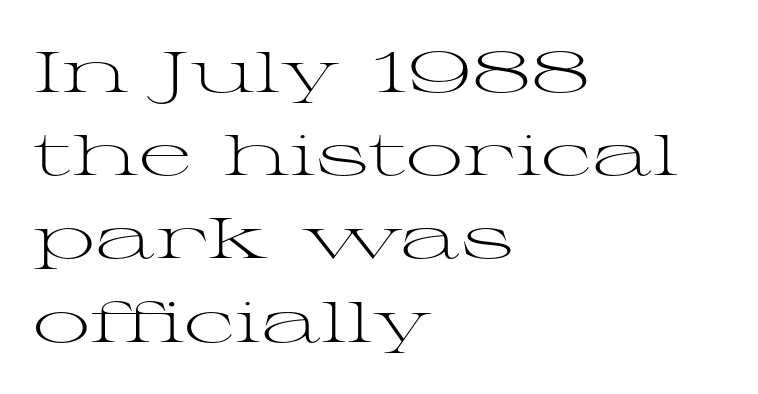
Q: Is the text bold? A: No.
Q: Is the text italic (slanted)? A: No, it is upright.
Q: Is the typeface a serif or a sans-serif typeface? A: Serif.
Q: Is the text underlined? A: No.
Q: How is the paragraph aligned? A: Left-aligned.
Q: Is the spacing between letters normal or unusually wide? A: Normal.
Q: Is the spacing between lines tight, normal or loose? A: Normal.
Q: Width (condensed, normal, or wide)? A: Wide.
Q: Stroke contrast? A: Medium.
Q: x-height? A: Medium.
Q: Monospaced? A: No.
